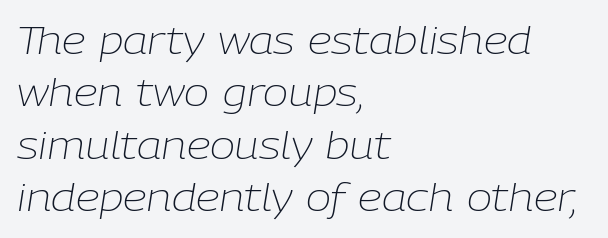
{"italic": "yes", "lean": "right", "slant_degrees": 9, "bold": "no", "weight": "light", "width": "normal", "stroke_contrast": "low", "x_height": "medium", "monospaced": "no", "underline": "no", "align": "left", "line_spacing": "normal", "line_spacing_ratio": 1.38, "letter_spacing": "normal", "letter_spacing_em": 0.0, "glyph_px": 38}
